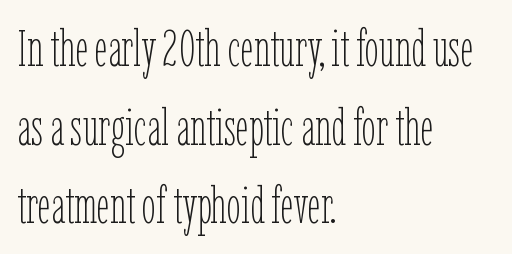
{"italic": "no", "bold": "no", "weight": "thin", "width": "condensed", "stroke_contrast": "low", "x_height": "medium", "monospaced": "no", "underline": "no", "align": "left", "line_spacing": "normal", "line_spacing_ratio": 1.54, "letter_spacing": "normal", "letter_spacing_em": 0.0, "glyph_px": 51}
